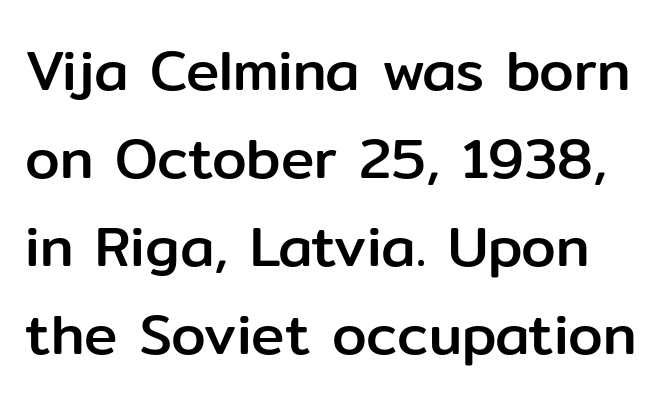
{"serif": "no", "italic": "no", "width": "normal", "stroke_contrast": "low", "x_height": "medium", "monospaced": "no", "underline": "no", "line_spacing": "normal", "line_spacing_ratio": 1.57, "letter_spacing": "normal", "letter_spacing_em": 0.0, "glyph_px": 56}
